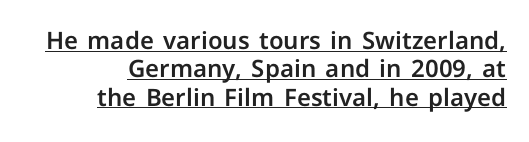
The image shows 24 px text type, upright; set right-aligned, line spacing 1.18x, normal letter spacing, underlined.
